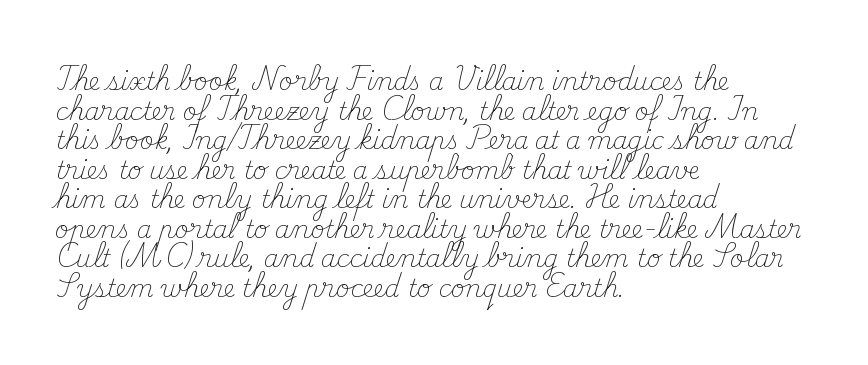
Q: Is the text bold? A: No.
Q: Is the text italic (slanted)? A: Yes.
Q: Is the text underlined? A: No.
Q: How is the paragraph aligned? A: Left-aligned.
Q: Is the spacing between letters normal or unusually wide? A: Normal.
